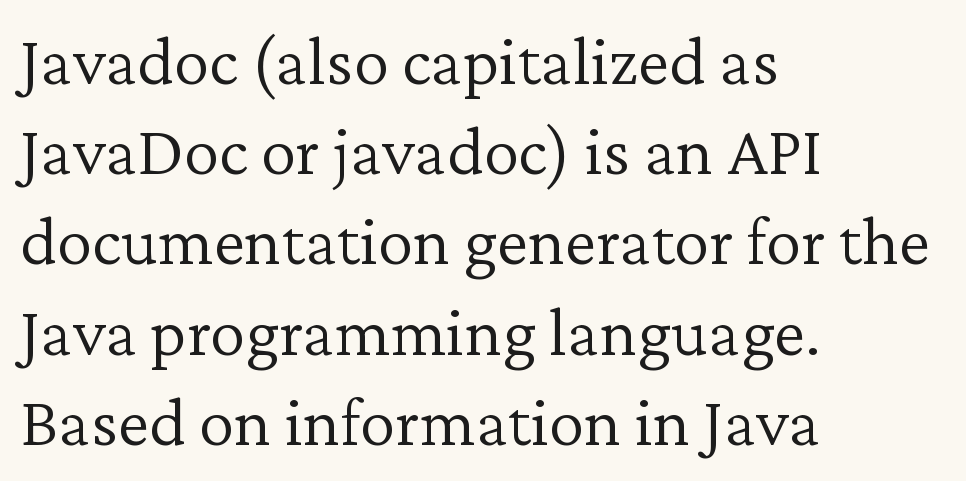
Beneath every word, the page is bare. This sample uses plain, unmodified letter spacing. Evenly set lines give the paragraph a standard silhouette. Ordinary non-slanted type is in use.
